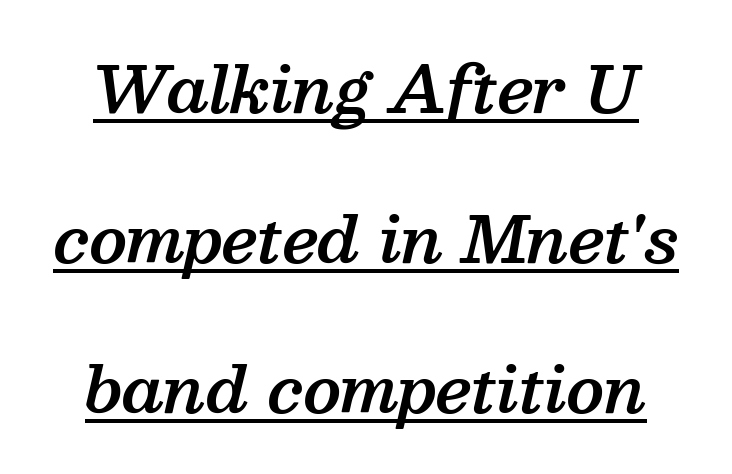
{"serif": "yes", "italic": "yes", "lean": "right", "slant_degrees": 13, "bold": "semi", "weight": "semibold", "width": "normal", "stroke_contrast": "medium", "x_height": "medium", "monospaced": "no", "underline": "yes", "align": "center", "line_spacing": "loose", "line_spacing_ratio": 2.38, "letter_spacing": "normal", "letter_spacing_em": 0.0, "glyph_px": 63}
